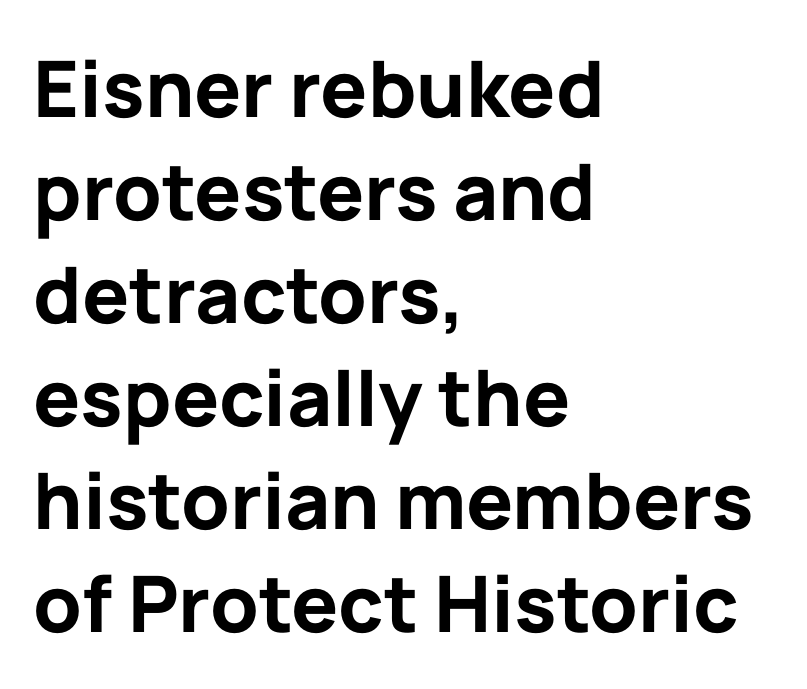
Does the lettering tilt? It doesn't — this is upright. This rendering leaves character spacing at its baseline value. Font category for this specimen: sans-serif. Visually the block forms a straight wall on the left and a jagged coastline on the right.
